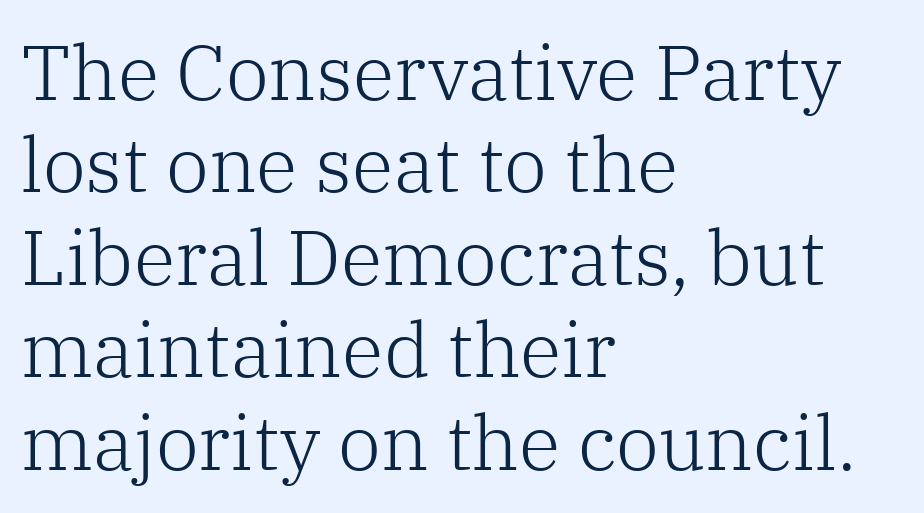
The image shows 77 px light serif type, upright; set left-aligned, line spacing 1.2x, normal letter spacing, not underlined; low stroke contrast and a medium x-height.
